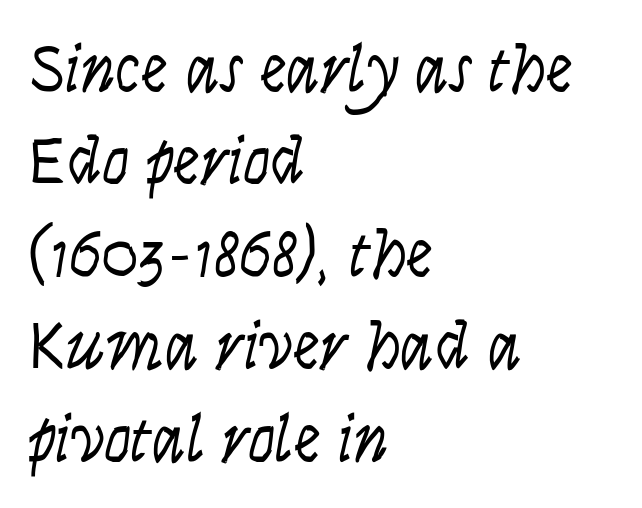
{"italic": "yes", "lean": "right", "slant_degrees": 9, "bold": "no", "weight": "light", "width": "condensed", "stroke_contrast": "low", "x_height": "large", "monospaced": "no", "underline": "no", "align": "left", "line_spacing": "normal", "line_spacing_ratio": 1.36, "letter_spacing": "normal", "letter_spacing_em": 0.0, "glyph_px": 68}
